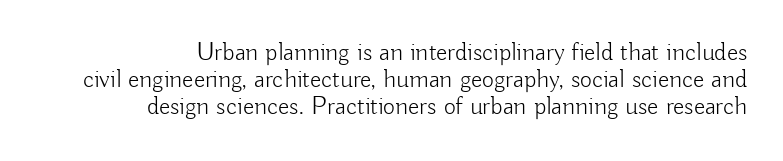
Designer's note — italics off, roman on. Is the type heavy? It reads as light-to-regular instead. The space directly below the letters is spotless. These lines huddle together more closely than default settings would place them. The face used here is rendered with its standard letterfit. Horizontal alignment here is rightward, an uncommon choice for prose.
